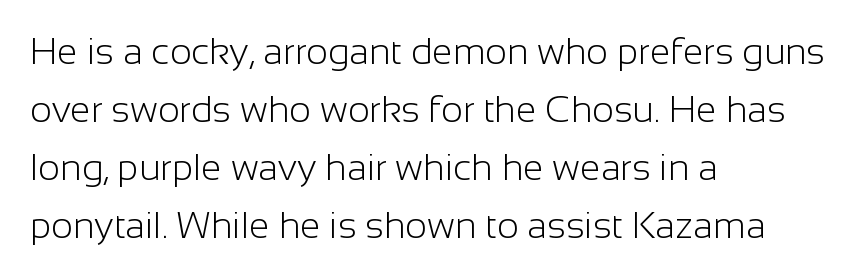
Q: Is the text bold? A: No.
Q: Is the text italic (slanted)? A: No, it is upright.
Q: Is the typeface a serif or a sans-serif typeface? A: Sans-serif.
Q: Is the text underlined? A: No.
Q: How is the paragraph aligned? A: Left-aligned.
Q: Is the spacing between letters normal or unusually wide? A: Normal.
Q: Is the spacing between lines tight, normal or loose? A: Normal.
Q: Width (condensed, normal, or wide)? A: Normal.
Q: Stroke contrast? A: Low.
Q: x-height? A: Medium.
Q: Monospaced? A: No.
